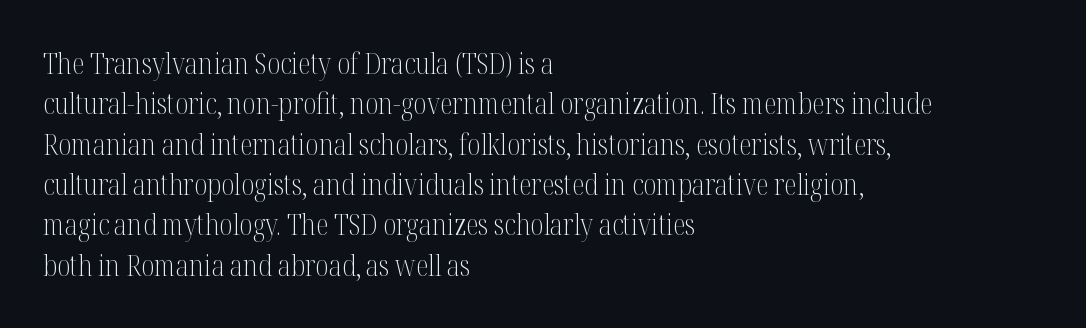
The rendering keeps characters at their native spacing. This sample uses an upright cut, with every glyph sitting square on the baseline. The face looks like a standard text weight, possibly lighter. Caption: multi-line text, flush left, ragged right. Check the space under the baseline: it is left empty. The rendering uses natural spacing where letterforms have individual widths.
